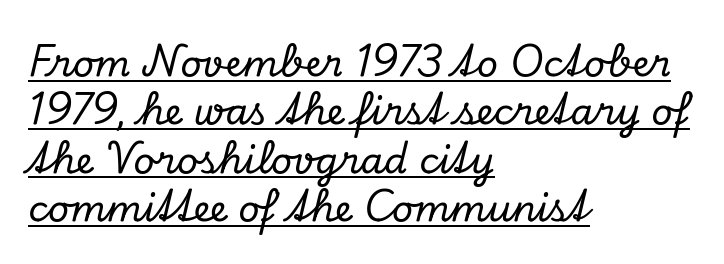
Q: Is the text italic (slanted)? A: Yes, it leans right by about 13 degrees.
Q: Is the typeface a serif or a sans-serif typeface? A: Serif.
Q: Is the text underlined? A: Yes.
Q: How is the paragraph aligned? A: Left-aligned.
Q: Is the spacing between letters normal or unusually wide? A: Normal.
Q: Is the spacing between lines tight, normal or loose? A: Normal.
Q: Width (condensed, normal, or wide)? A: Normal.
Q: Stroke contrast? A: Low.
Q: x-height? A: Small.
Q: Monospaced? A: No.
